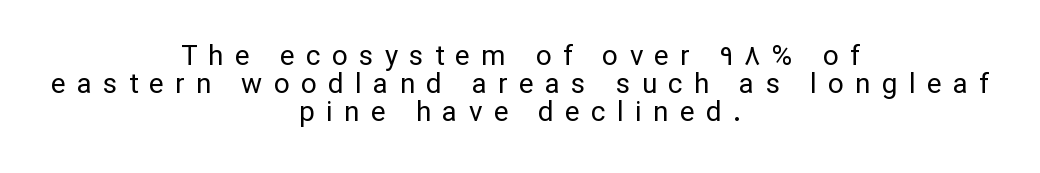
{"serif": "no", "italic": "no", "bold": "no", "weight": "regular", "width": "normal", "stroke_contrast": "low", "x_height": "medium", "monospaced": "no", "underline": "no", "align": "center", "line_spacing": "tight", "line_spacing_ratio": 1.0, "letter_spacing": "wide", "letter_spacing_em": 0.4, "glyph_px": 28}
